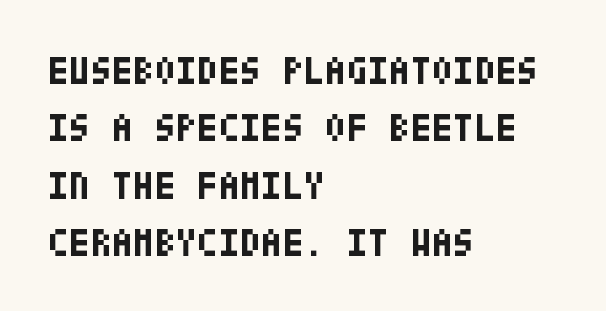
Q: Is the text bold? A: Yes.
Q: Is the text italic (slanted)? A: No, it is upright.
Q: Is the typeface a serif or a sans-serif typeface? A: Sans-serif.
Q: Is the text underlined? A: No.
Q: How is the paragraph aligned? A: Left-aligned.
Q: Is the spacing between letters normal or unusually wide? A: Normal.
Q: Is the spacing between lines tight, normal or loose? A: Normal.
Q: Width (condensed, normal, or wide)? A: Condensed.
Q: Stroke contrast? A: Low.
Q: x-height? A: Large.
